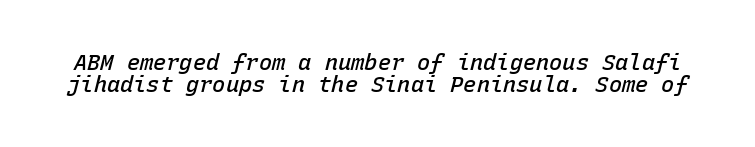
The image shows 22 px text type, italic (leaning right); set tight line spacing (1.0x), normal letter spacing, not underlined.
